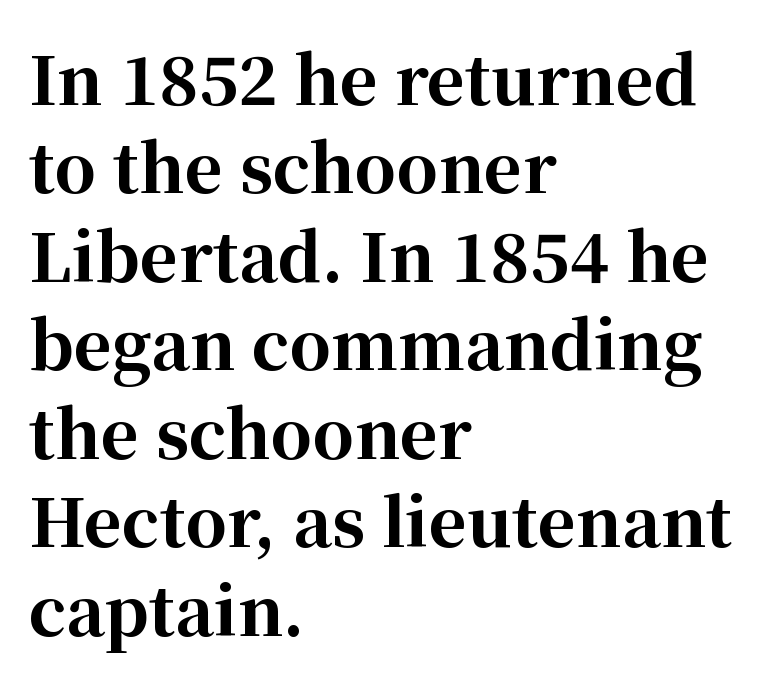
Check under the words: just untouched page. The rendering keeps characters at their native spacing. Yep, those are serifs on the letters. Ascenders rise straight up at ninety degrees.
